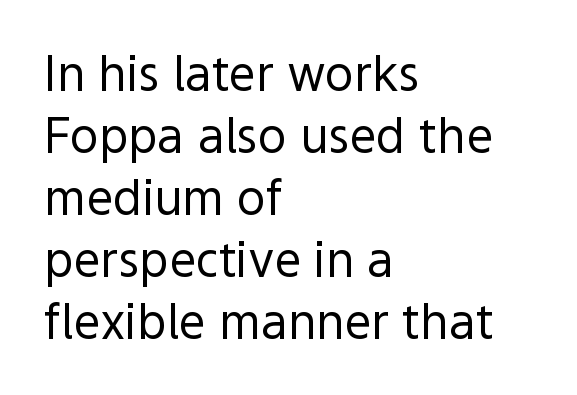
{"serif": "no", "italic": "no", "bold": "no", "weight": "regular", "width": "normal", "x_height": "medium", "monospaced": "no", "underline": "no", "align": "left", "line_spacing": "normal", "line_spacing_ratio": 1.29, "letter_spacing": "normal", "letter_spacing_em": 0.0, "glyph_px": 48}
